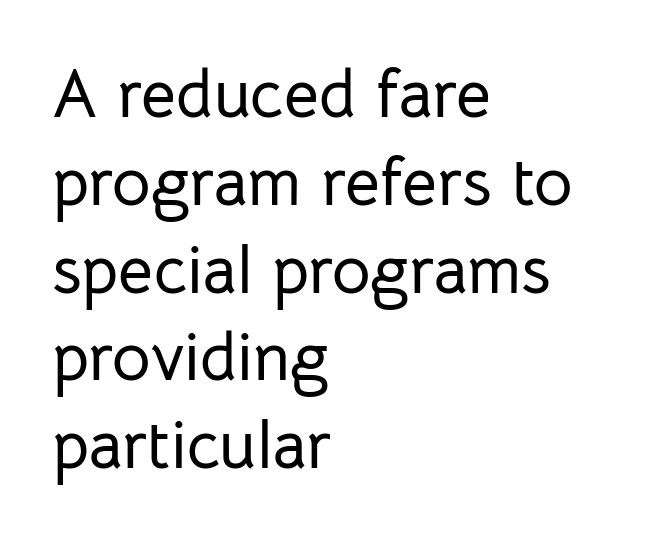
The image shows 67 px sans-serif type, upright; set left-aligned, normal line spacing (1.31x), normal letter spacing, not underlined; low stroke contrast and a medium x-height.
